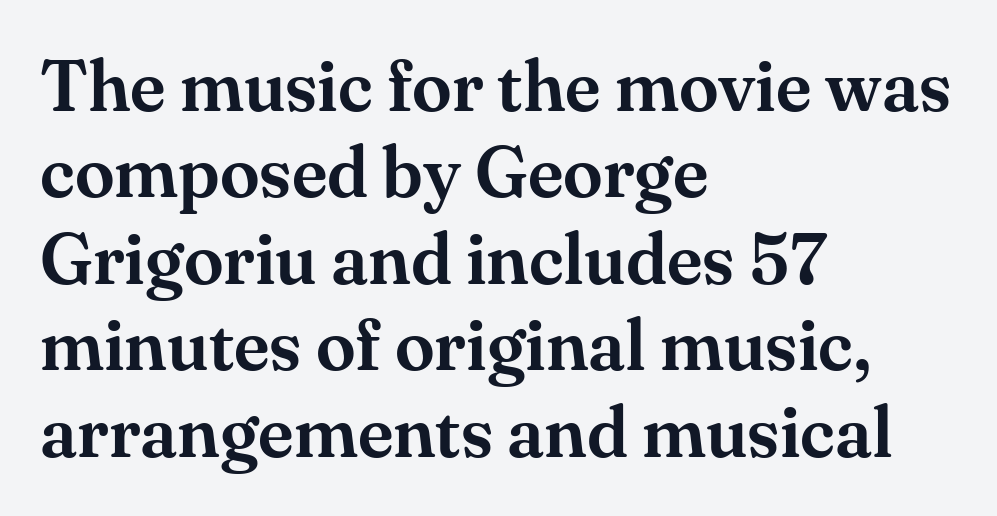
{"serif": "yes", "italic": "no", "width": "normal", "stroke_contrast": "medium", "x_height": "small", "monospaced": "no", "underline": "no", "align": "left", "line_spacing_ratio": 1.2, "letter_spacing": "normal", "letter_spacing_em": 0.0, "glyph_px": 72}
